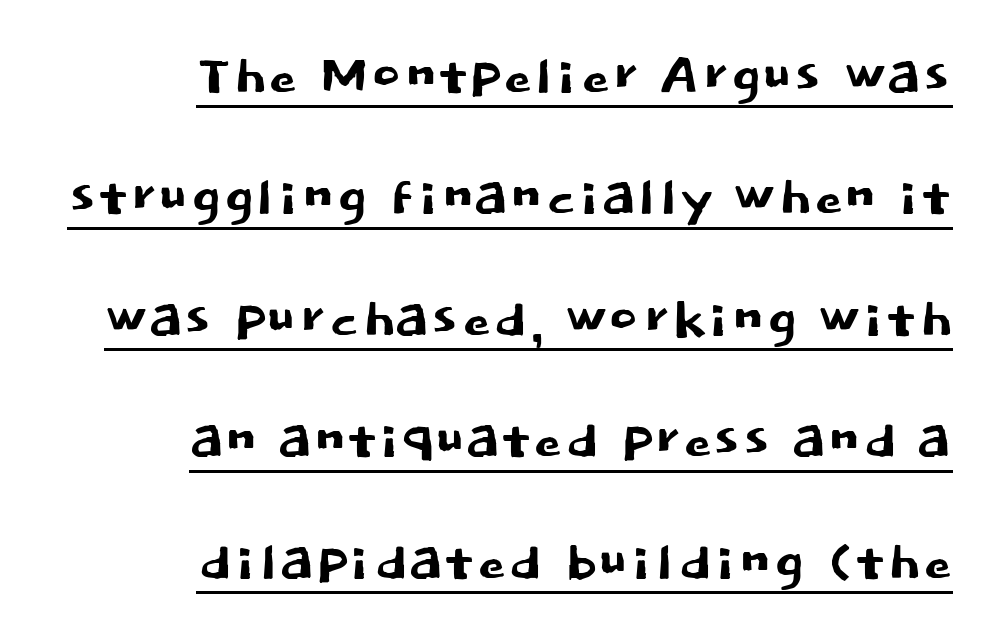
{"serif": "no", "italic": "no", "width": "normal", "stroke_contrast": "low", "x_height": "large", "monospaced": "no", "underline": "yes", "align": "right", "line_spacing_ratio": 1.71, "letter_spacing": "normal", "letter_spacing_em": 0.0, "glyph_px": 71}
